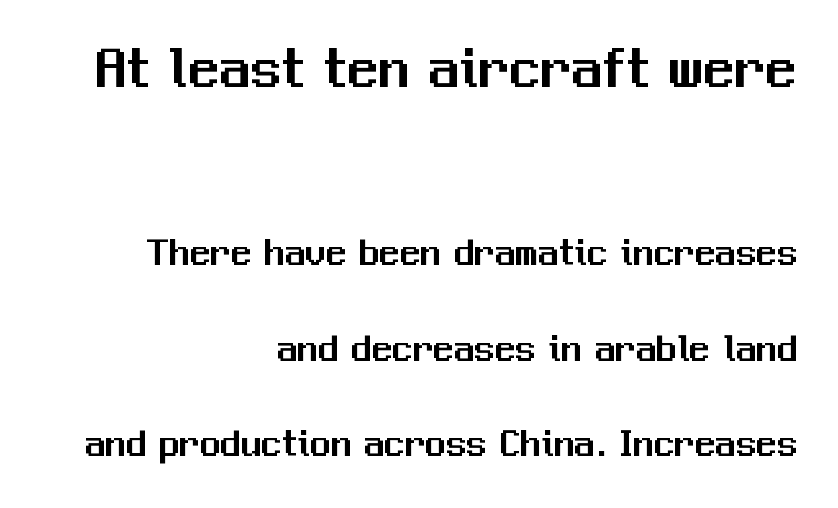
Note the varied advance widths — an 'i' is clearly narrower than an 'm'. You get the large type first, then a drop to smaller type. One-word summary of the alignment: right. Nope, not italic — everything's standing straight. Look at the bottom of the vertical strokes: they stop flat, with no serifs.
